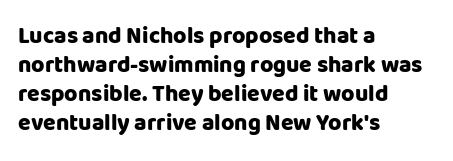
The typography opts for an upright posture over an oblique one. What weight is shown? A full bold with thick strokes. How would I describe the line gaps? Plain and ordinary. Each line starts at the same left margin while the right side varies.
